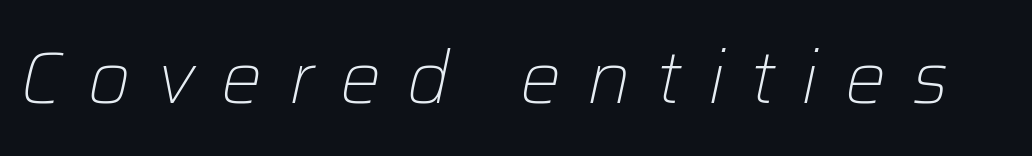
The typesetting does not lean heavy: it is not bold. Looking at the ascenders, they clearly lean. A typesetter would call this proportional, since set widths differ per character. The baseline area is clear. A typesetter would call this heavily tracked-out type.
